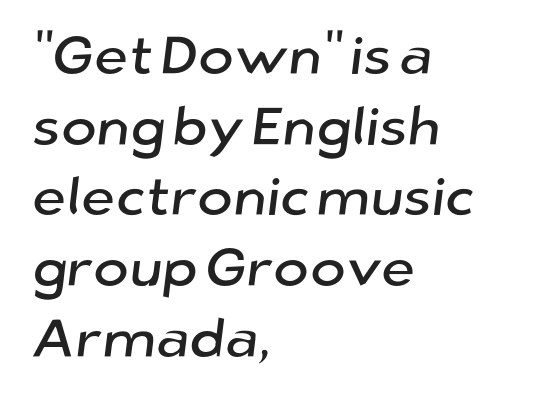
The image shows 54 px sans-serif type; set left-aligned, normal line spacing (1.31x), normal letter spacing, not underlined; low stroke contrast and a medium x-height.
